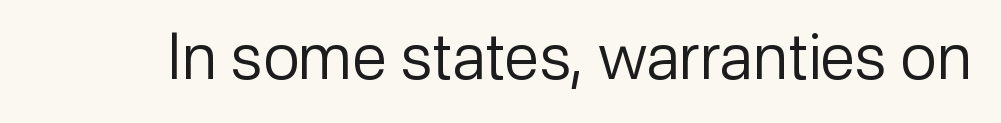
The image shows 64 px regular-weight sans-serif type, upright; set normal letter spacing, not underlined; low stroke contrast and a medium x-height.
